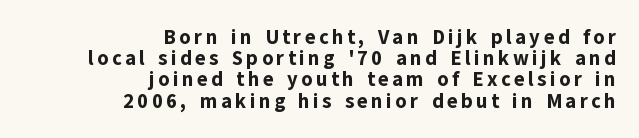
Honestly, the rows look squashed on top of each other. The area under the type is left untouched. A dark, heavy texture on the line: the type is bold. Do the letters lean? They stand straight.
